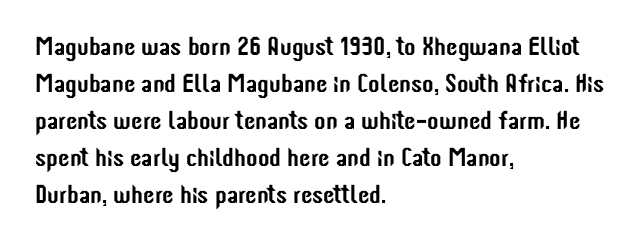
Q: Is the text italic (slanted)? A: No, it is upright.
Q: Is the text underlined? A: No.
Q: How is the paragraph aligned? A: Left-aligned.
Q: Is the spacing between letters normal or unusually wide? A: Normal.
Q: Is the spacing between lines tight, normal or loose? A: Normal.
